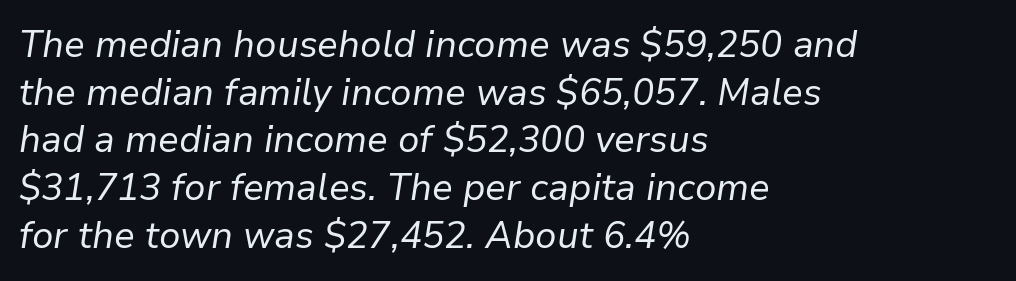
Is the letter spacing exaggerated? No — it looks like the ordinary default. Yep, that's italic — everything's leaning. Horizontal alignment here is leftward, the default for most running prose. A clean baseline with only descenders dipping below it. This is not heavy type; no bold has been used. Is there much room between lines? A standard amount, neither cramped nor airy.
